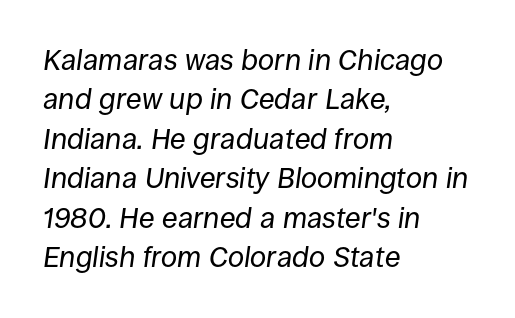
{"italic": "yes", "lean": "right", "slant_degrees": 8, "bold": "no", "weight": "regular", "width": "normal", "stroke_contrast": "low", "x_height": "large", "monospaced": "no", "underline": "no", "align": "left", "line_spacing": "normal", "line_spacing_ratio": 1.36, "letter_spacing": "normal", "letter_spacing_em": 0.0, "glyph_px": 29}
